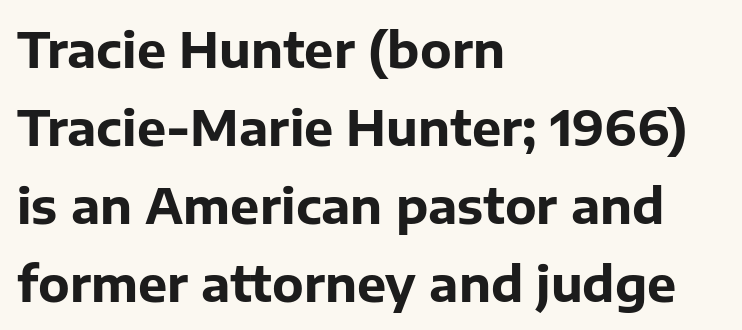
Q: Is the text bold? A: Yes.
Q: Is the text italic (slanted)? A: No, it is upright.
Q: Is the typeface a serif or a sans-serif typeface? A: Sans-serif.
Q: Is the text underlined? A: No.
Q: How is the paragraph aligned? A: Left-aligned.
Q: Is the spacing between letters normal or unusually wide? A: Normal.
Q: Is the spacing between lines tight, normal or loose? A: Normal.
Q: Width (condensed, normal, or wide)? A: Normal.
Q: Stroke contrast? A: Low.
Q: x-height? A: Medium.
Q: Monospaced? A: No.
